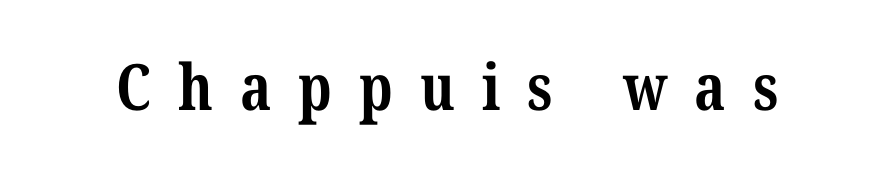
Note: serifs present on the glyphs. This sample has the flowing, uneven cadence of proportional lettering. Strong, thick strokes mark this as bold type. Observe the wide spacing: letters keep a clear distance from each other. Beneath every word, the page is bare.
